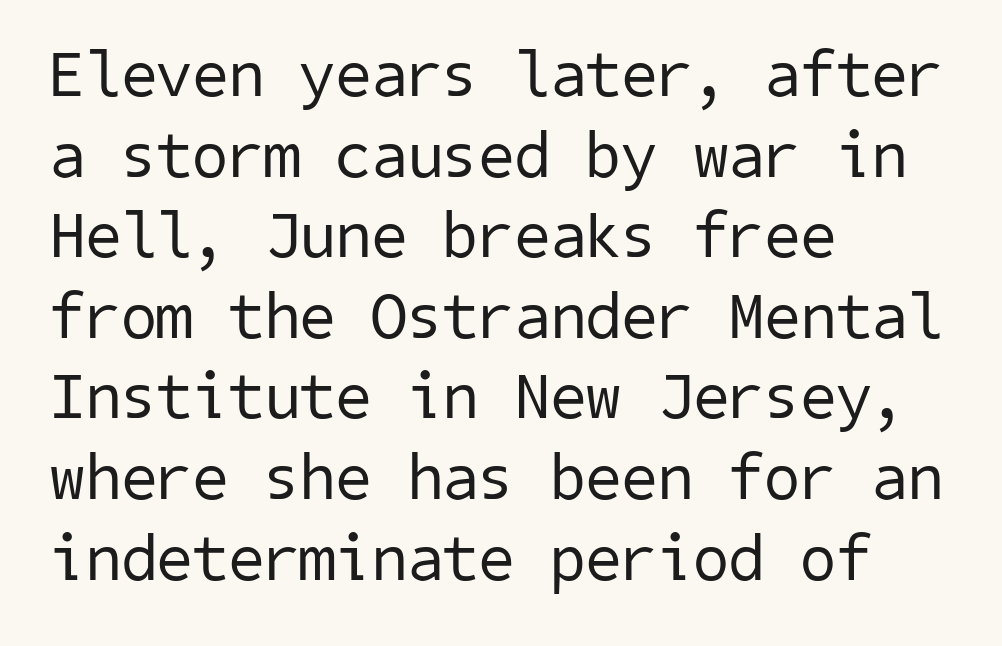
Q: Is the text bold? A: No.
Q: Is the typeface a serif or a sans-serif typeface? A: Sans-serif.
Q: Is the text underlined? A: No.
Q: How is the paragraph aligned? A: Left-aligned.
Q: Is the spacing between letters normal or unusually wide? A: Normal.
Q: Width (condensed, normal, or wide)? A: Normal.
Q: Stroke contrast? A: Low.
Q: x-height? A: Medium.
